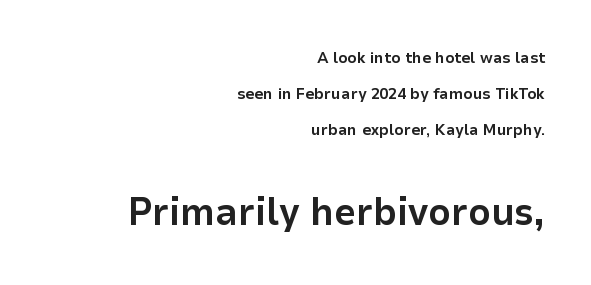
The designer gave the closing block more size than the opening block. Nobody drew a line under any word here. Upright lettering throughout. Here the glyphs are tracked normally, forming tight word shapes. Visually the block forms a straight wall on the right and a jagged coastline on the left.
